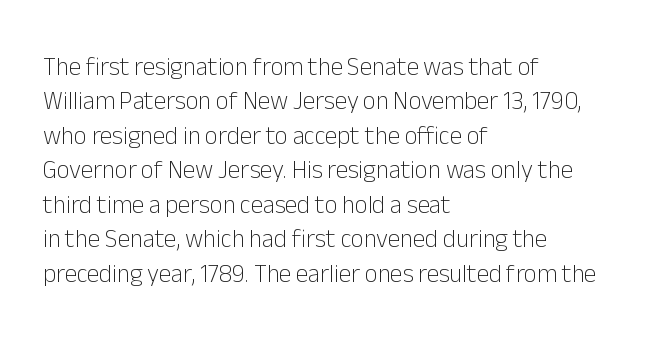
Spacing between characters is what you'd get straight out of the box. The passage shown is not underscored anywhere. The lines in this sample share a left origin and differ only in where they stop. The lines sit at an ordinary, default distance from one another. Is the type heavy? It reads as light-to-regular instead.
